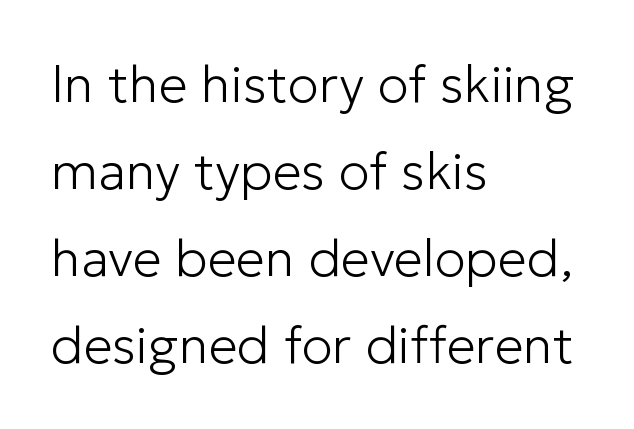
I'd call this a sans setting — the letters go barefoot. The face used here is proportionally spaced, like ordinary book or web type. Does extra space separate the letters? No, they use regular spacing. The weight would be labelled regular, book, light, or lighter still. These lines were composed using upright roman letters. Check the space under the baseline: it is left empty.
